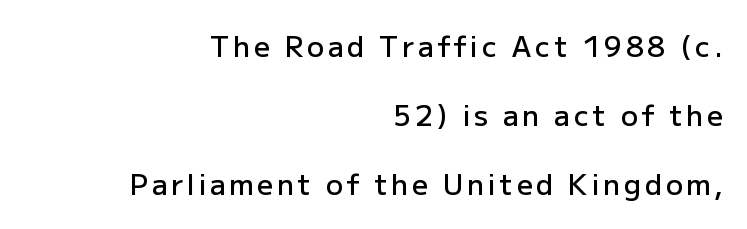
When letters stand straight like this, we call the style roman or upright. Underlining? Definitely not there. A student would call this right alignment; a typographer would say flush right, rag left. The lines are spread far apart with generous leading.
